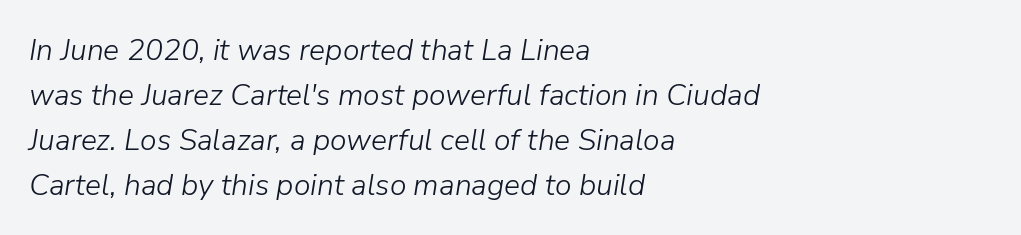
There's an unmistakable incline to the writing here. Regarding leading, the lines here are spaced in the standard way. The compositor pushed each line to the left boundary. No extra tracking has been applied to these lines.
